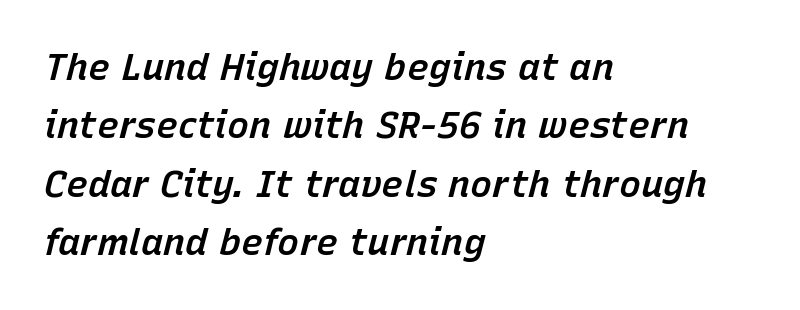
{"italic": "yes", "lean": "right", "slant_degrees": 15, "bold": "semi", "weight": "semibold", "width": "normal", "stroke_contrast": "low", "x_height": "medium", "monospaced": "no", "underline": "no", "align": "left", "line_spacing": "normal", "line_spacing_ratio": 1.58, "letter_spacing": "normal", "letter_spacing_em": 0.0, "glyph_px": 37}
